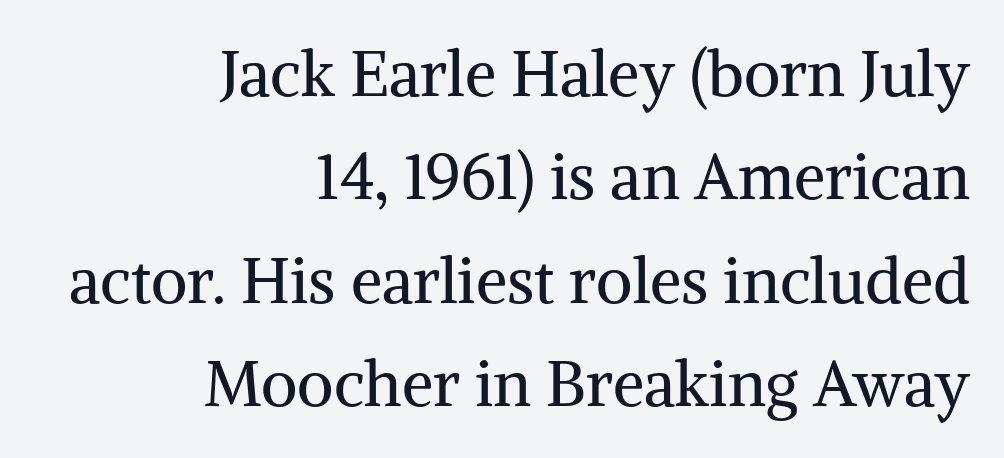
This sample has the flowing, uneven cadence of proportional lettering. Lines of text with bare space underneath. Italic: no, the glyphs are upright roman. The rendering keeps characters at their native spacing.
